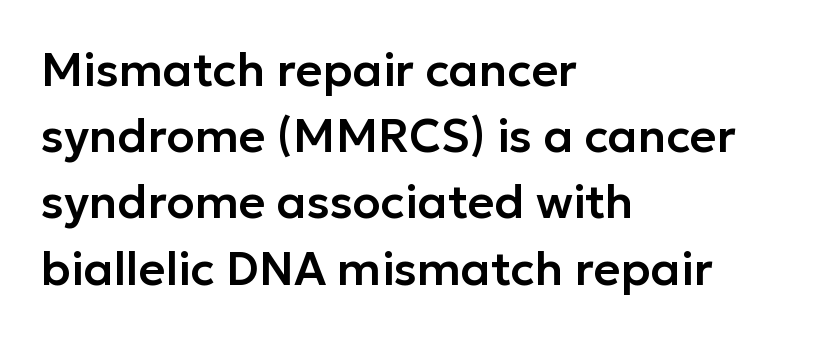
Has an underline been added? It has not. These lines were composed using upright roman letters. A typesetter would call this proportional, since set widths differ per character. This sample is left-justified, so line endings fall wherever the words run out. The rendering shows plain stroke endings on the letterforms — a sans-serif design. These lines keep a tight, regular rhythm from letter to letter.
